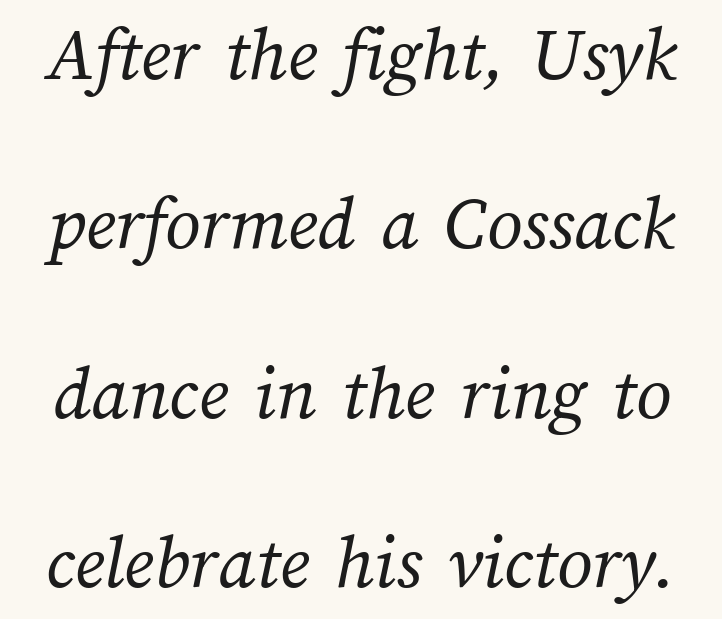
Q: Is the text bold? A: No.
Q: Is the text underlined? A: No.
Q: Is the spacing between letters normal or unusually wide? A: Normal.
Q: Is the spacing between lines tight, normal or loose? A: Loose.
Q: Width (condensed, normal, or wide)? A: Normal.
Q: Stroke contrast? A: Medium.
Q: x-height? A: Medium.
Q: Monospaced? A: No.
